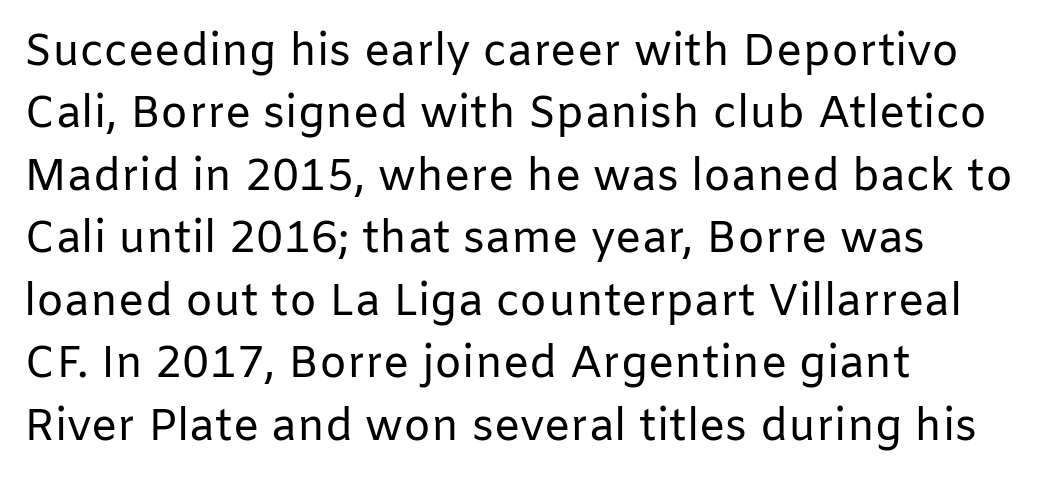
Q: Is the text bold? A: No.
Q: Is the text italic (slanted)? A: No, it is upright.
Q: Is the typeface a serif or a sans-serif typeface? A: Sans-serif.
Q: Is the text underlined? A: No.
Q: How is the paragraph aligned? A: Left-aligned.
Q: Is the spacing between letters normal or unusually wide? A: Normal.
Q: Is the spacing between lines tight, normal or loose? A: Normal.
Q: Width (condensed, normal, or wide)? A: Normal.
Q: Stroke contrast? A: Low.
Q: x-height? A: Medium.
Q: Monospaced? A: No.
